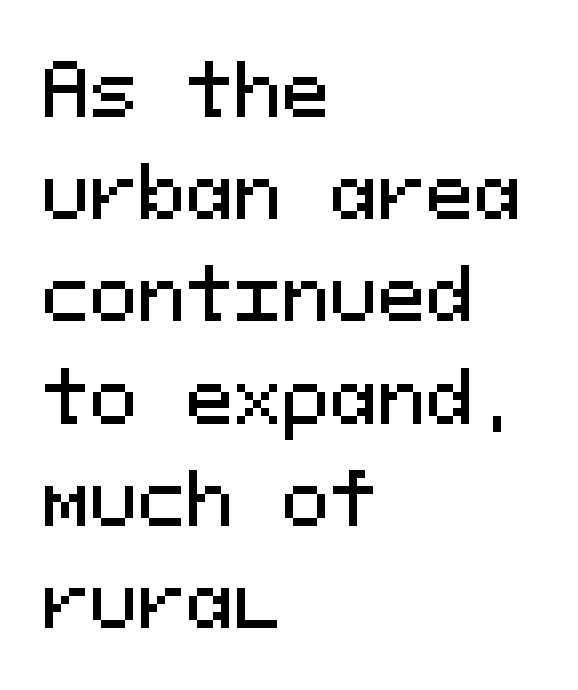
{"serif": "no", "italic": "no", "width": "normal", "stroke_contrast": "medium", "x_height": "medium", "monospaced": "yes", "underline": "no", "align": "left", "line_spacing": "normal", "line_spacing_ratio": 1.42, "letter_spacing": "normal", "letter_spacing_em": 0.0, "glyph_px": 72}
